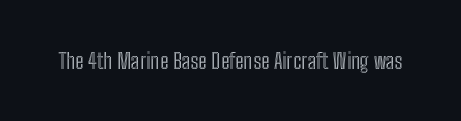
The image shows 22 px text type, upright; set normal letter spacing, not underlined.
